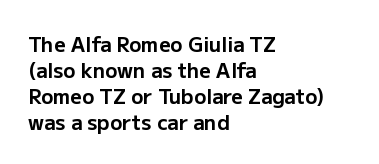
{"italic": "no", "bold": "yes", "underline": "no", "align": "left", "line_spacing": "normal", "line_spacing_ratio": 1.3, "letter_spacing": "normal", "letter_spacing_em": 0.0, "glyph_px": 20}
